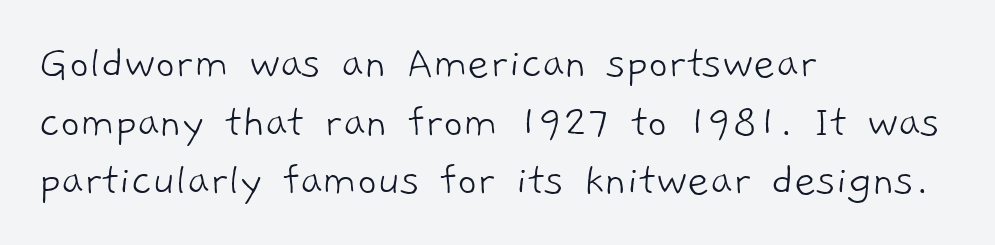
The image shows 48 px light sans-serif type; set left-aligned, line spacing 1.22x, normal letter spacing, not underlined; low stroke contrast and a medium x-height.
